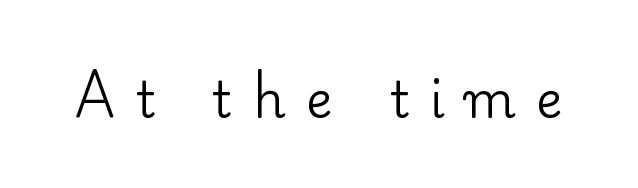
Any mark beneath the type? The region is blank. When letters stand straight like this, we call the style roman or upright. No letter is thick-stroked: the sample isn't bold. Is this a fixed-width face? No — the glyphs have proportional, varying widths. This rendering widens character spacing well past its baseline value. Type style note: has serifs.
